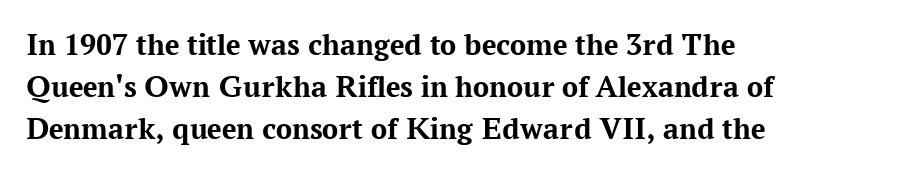
{"serif": "yes", "italic": "no", "bold": "yes", "weight": "bold", "width": "normal", "stroke_contrast": "medium", "x_height": "medium", "monospaced": "no", "underline": "no", "align": "left", "line_spacing": "normal", "line_spacing_ratio": 1.32, "letter_spacing": "normal", "letter_spacing_em": 0.0, "glyph_px": 32}
